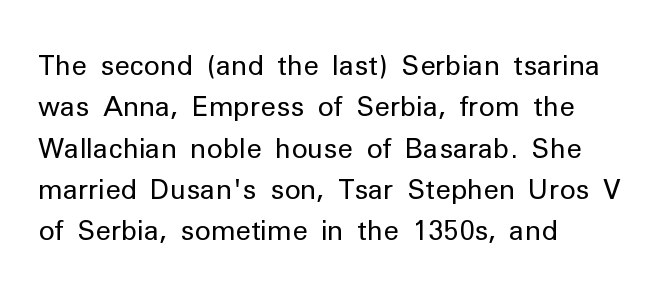
In terms of leading, this rendering sits right in the middle. The lettering stays uniformly vertical, giving the passage a roman look. Decoration check: the copy has no underline. The passage shown is not bold in any degree. How are the letters spaced? Ordinarily, with no added tracking.
